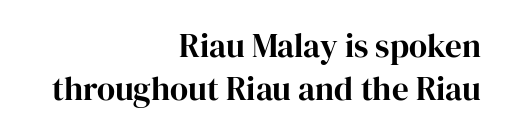
The string is rendered with underlining switched off. The line-height multiplier appears to be the usual default. Character widths vary here, with narrow letters taking less room than wide ones. Nothing unusual about the tracking: characters are spaced as the font intends.
